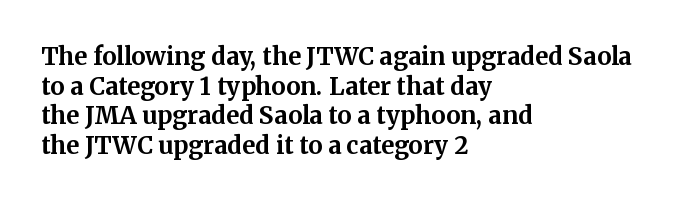
{"italic": "no", "bold": "yes", "underline": "no", "align": "left", "line_spacing_ratio": 1.23, "letter_spacing": "normal", "letter_spacing_em": 0.0, "glyph_px": 24}
